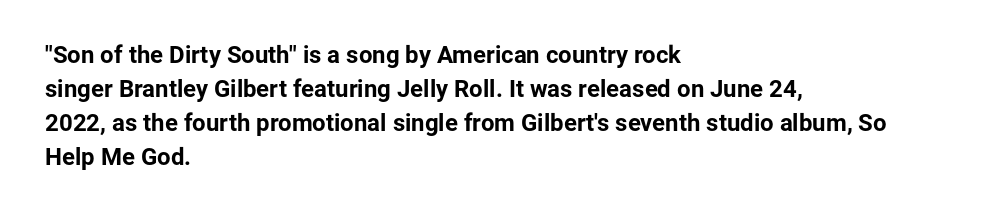
Q: Is the text bold? A: Yes.
Q: Is the text italic (slanted)? A: No, it is upright.
Q: Is the text underlined? A: No.
Q: How is the paragraph aligned? A: Left-aligned.
Q: Is the spacing between letters normal or unusually wide? A: Normal.
Q: Is the spacing between lines tight, normal or loose? A: Normal.
